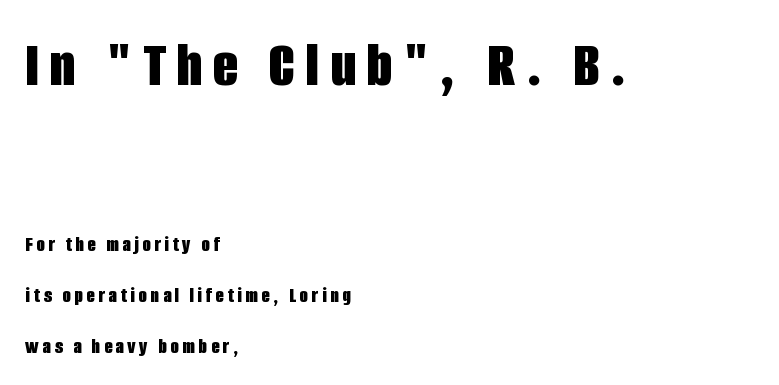
Heavy, bold letterforms. The paragraph shown leans on its left margin. Descenders are the only things crossing below the line. Does the lettering tilt? It doesn't — this is upright.
